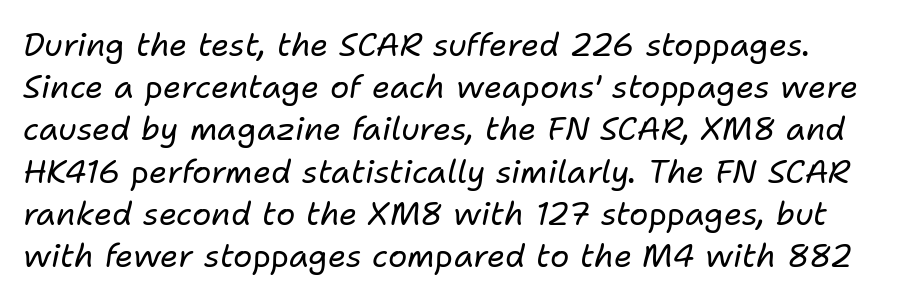
Check the space under the baseline: it is left empty. Would a proofreader flag this as italicized? Yes. On a weight scale, this lands at 450 or below. You could not count columns in this text — the font is proportionally spaced. The line texture is even and compact thanks to regular tracking. Rows of type keep a routine distance in the vertical direction.
